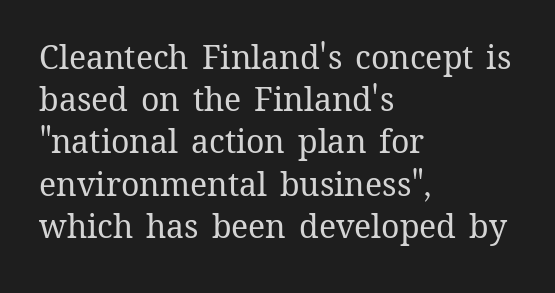
The line texture is even and compact thanks to regular tracking. Do the letters lean? They stand straight. Anything drawn beneath the words? Only blank space. Does the copy run flush right? No — it runs flush left. The letters advance in unequal steps, a hallmark of proportional type.
